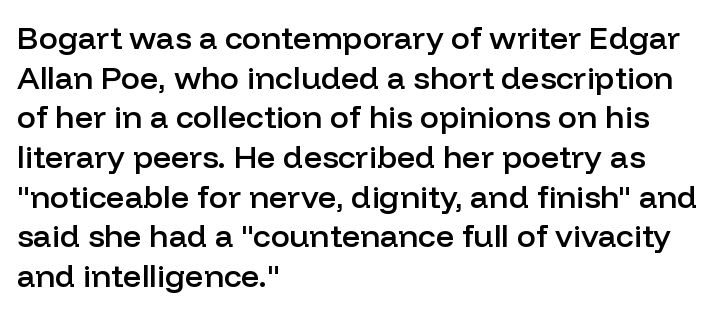
Q: Is the text bold? A: Semi-bold.
Q: Is the text italic (slanted)? A: No, it is upright.
Q: Is the typeface a serif or a sans-serif typeface? A: Sans-serif.
Q: Is the text underlined? A: No.
Q: How is the paragraph aligned? A: Left-aligned.
Q: Is the spacing between letters normal or unusually wide? A: Normal.
Q: Width (condensed, normal, or wide)? A: Normal.
Q: Stroke contrast? A: Low.
Q: x-height? A: Medium.
Q: Monospaced? A: No.
